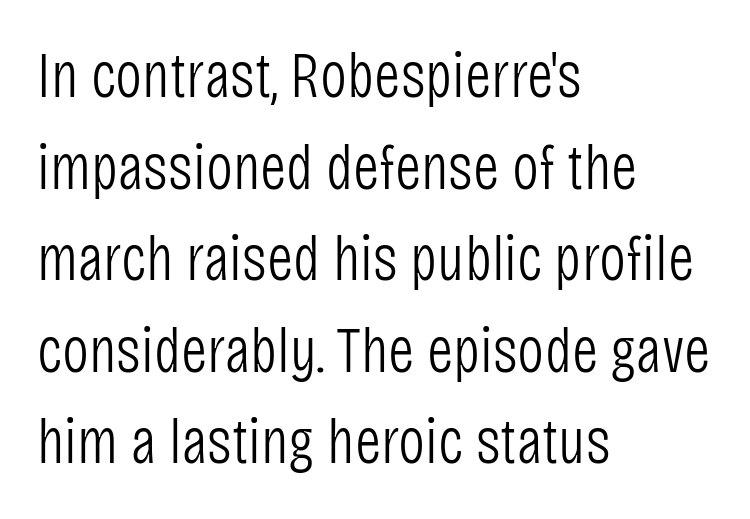
Nope, not italic — everything's standing straight. Weight: not bold — regular or lighter. Is this a fixed-width face? No — the glyphs have proportional, varying widths. The glyphs are unaccompanied by any horizontal stroke below them. In terms of letterform style, serifs are entirely absent. Vertical spacing — default.
